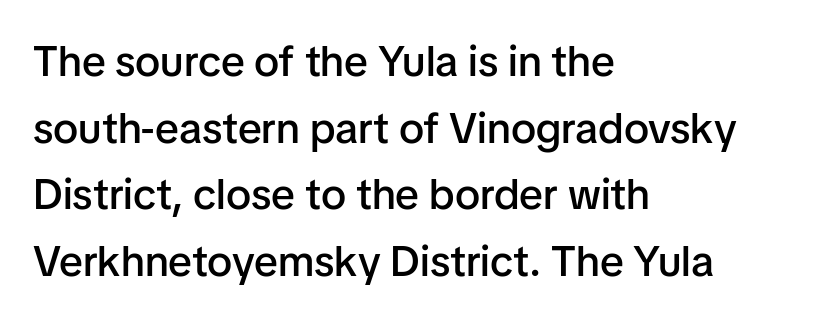
The image shows 43 px semibold sans-serif type, upright; set left-aligned, normal line spacing (1.55x), normal letter spacing, not underlined; low stroke contrast and a medium x-height.
